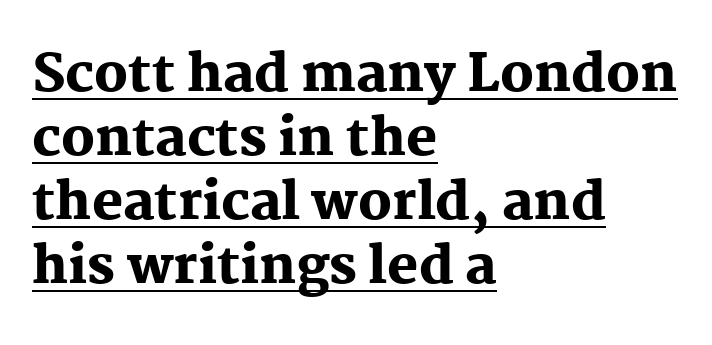
Q: Is the text bold? A: Yes.
Q: Is the text italic (slanted)? A: No, it is upright.
Q: Is the typeface a serif or a sans-serif typeface? A: Serif.
Q: Is the text underlined? A: Yes.
Q: How is the paragraph aligned? A: Left-aligned.
Q: Is the spacing between letters normal or unusually wide? A: Normal.
Q: Width (condensed, normal, or wide)? A: Normal.
Q: Stroke contrast? A: Medium.
Q: x-height? A: Medium.
Q: Monospaced? A: No.
